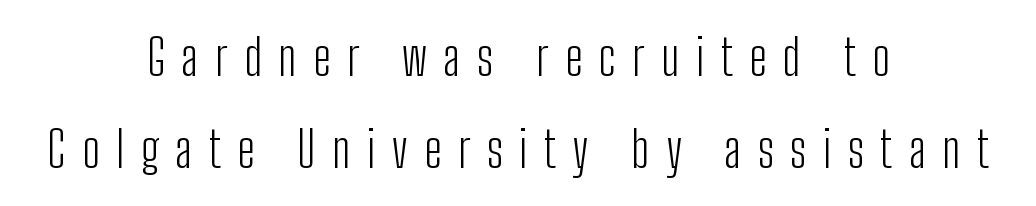
The image shows 50 px light, condensed sans-serif type, upright; set centered, line spacing 1.85x, unusually wide letter spacing (+0.33 em), not underlined; low stroke contrast and a medium x-height.
